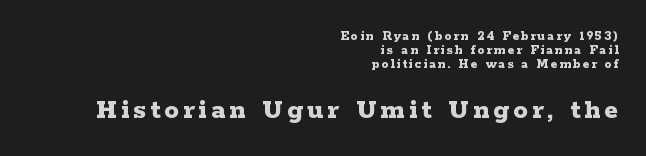
Q: Is the text bold? A: Yes.
Q: Is the text italic (slanted)? A: No, it is upright.
Q: Is the typeface a serif or a sans-serif typeface? A: Serif.
Q: Is the text underlined? A: No.
Q: How is the paragraph aligned? A: Right-aligned.
Q: Is the spacing between lines tight, normal or loose? A: Tight.
Q: Which block of text is set in a larger size, the first (top) or the second (bottom)? A: The second (bottom) one.
Q: Width (condensed, normal, or wide)? A: Wide.
Q: Stroke contrast? A: Low.
Q: x-height? A: Medium.
Q: Monospaced? A: No.
